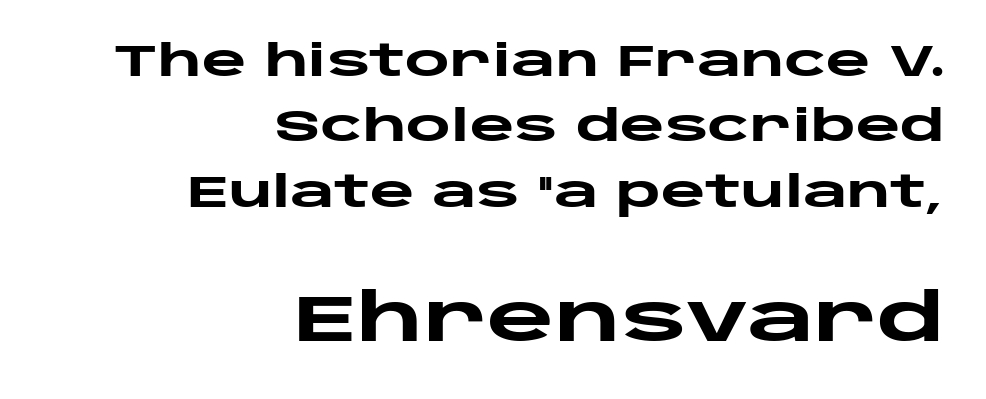
Horizontal alignment here is rightward, an uncommon choice for prose. The characters look thick and weighty, a clear bold. In terms of posture, this sample is upright. The composition opens small and finishes big. The passage shown has conventional tracking throughout.
